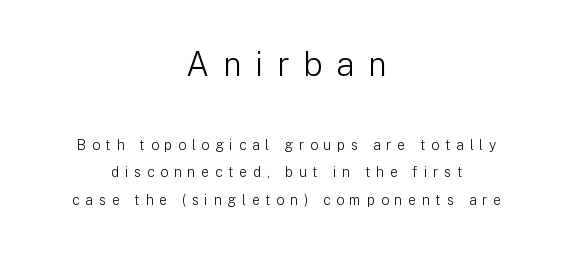
Characters follow at a spacing far wider than the type designer built in. This sample is center-justified, so both line endings float freely. Of the two passages, the one on top uses the larger point size. Rule under the text: the space is simply empty. Are there feet on the stems? There aren't — it's a sans.
